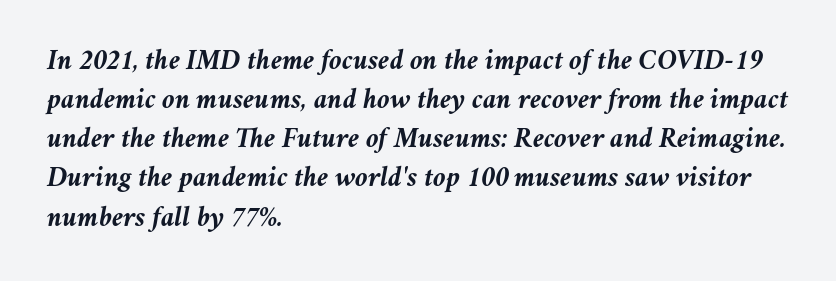
{"italic": "yes", "lean": "right", "slant_degrees": 11, "bold": "yes", "weight": "semibold", "width": "normal", "stroke_contrast": "medium", "x_height": "medium", "monospaced": "no", "underline": "no", "align": "left", "line_spacing": "normal", "line_spacing_ratio": 1.35, "letter_spacing": "normal", "letter_spacing_em": 0.0, "glyph_px": 29}
